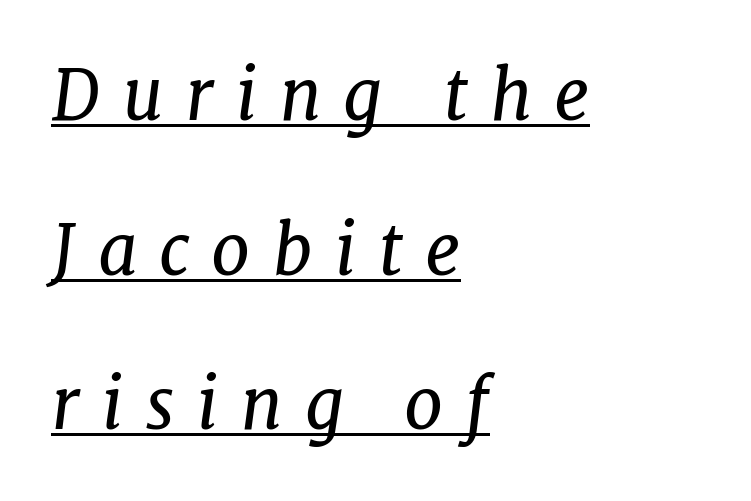
Q: Is the text bold? A: No.
Q: Is the text italic (slanted)? A: Yes, it leans right by about 7 degrees.
Q: Is the typeface a serif or a sans-serif typeface? A: Serif.
Q: Is the text underlined? A: Yes.
Q: How is the paragraph aligned? A: Left-aligned.
Q: Is the spacing between letters normal or unusually wide? A: Unusually wide.
Q: Is the spacing between lines tight, normal or loose? A: Loose.
Q: Width (condensed, normal, or wide)? A: Normal.
Q: Stroke contrast? A: Low.
Q: x-height? A: Medium.
Q: Monospaced? A: No.
